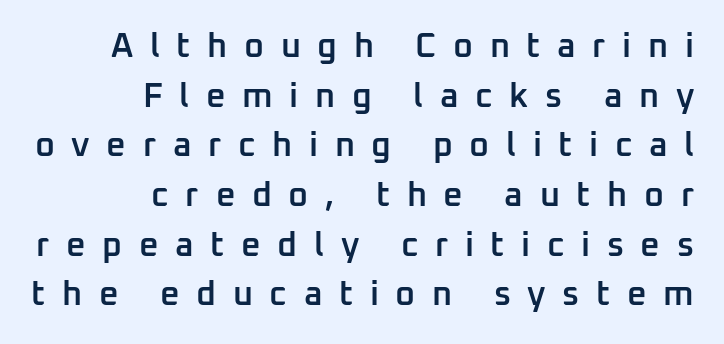
The image shows 34 px semibold sans-serif type, upright; set right-aligned, normal line spacing (1.46x), unusually wide letter spacing (+0.49 em), not underlined; low stroke contrast and a medium x-height.
